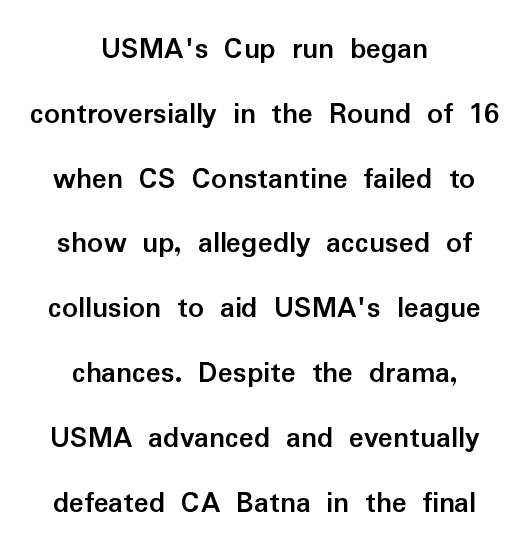
Q: Is the text bold? A: Yes.
Q: Is the text italic (slanted)? A: No, it is upright.
Q: Is the typeface a serif or a sans-serif typeface? A: Sans-serif.
Q: Is the text underlined? A: No.
Q: How is the paragraph aligned? A: Centered.
Q: Is the spacing between letters normal or unusually wide? A: Normal.
Q: Is the spacing between lines tight, normal or loose? A: Loose.
Q: Width (condensed, normal, or wide)? A: Normal.
Q: Stroke contrast? A: Low.
Q: x-height? A: Medium.
Q: Monospaced? A: No.
